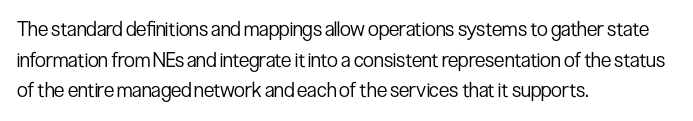
If you drew a line through each stem, it would be perfectly vertical. Students, observe: this is what conventionally led text looks like. Alignment: flush left. Decoration check: the copy has no underline.
